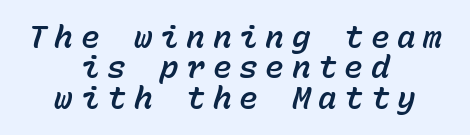
The image shows 31 px text type, italic (leaning right), monospaced; set centered, tight line spacing (0.98x), unusually wide letter spacing (+0.25 em), not underlined; low stroke contrast and a medium x-height.
